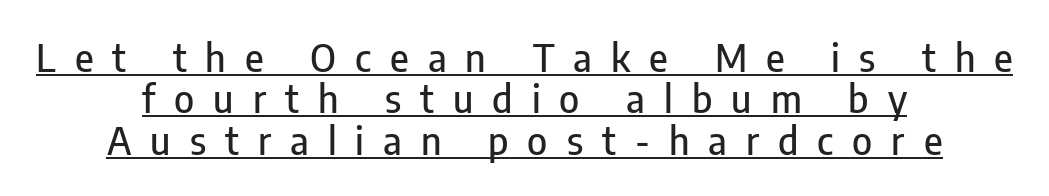
The image shows 38 px condensed sans-serif type, upright; set centered, tight line spacing (1.09x), unusually wide letter spacing (+0.5 em), underlined; low stroke contrast and a medium x-height.
